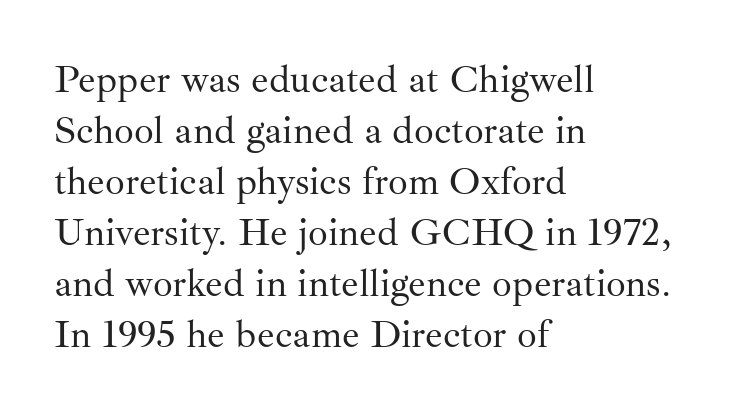
The image shows 39 px regular-weight serif type, upright; set left-aligned, normal line spacing (1.31x), normal letter spacing, not underlined; medium stroke contrast and a small x-height.
